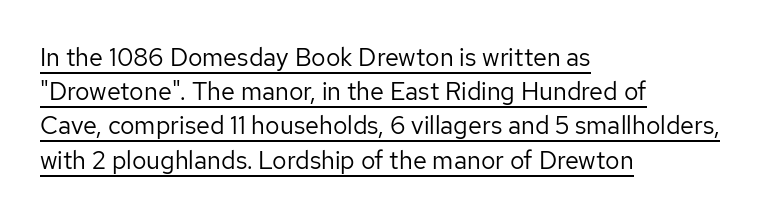
Q: Is the text bold? A: No.
Q: Is the text italic (slanted)? A: No, it is upright.
Q: Is the text underlined? A: Yes.
Q: How is the paragraph aligned? A: Left-aligned.
Q: Is the spacing between letters normal or unusually wide? A: Normal.
Q: Is the spacing between lines tight, normal or loose? A: Normal.
